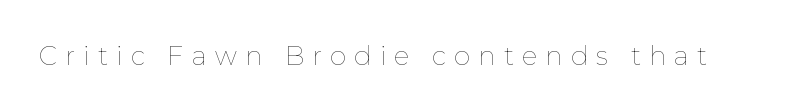
The image shows 26 px text type, upright; set unusually wide letter spacing (+0.31 em), not underlined.
